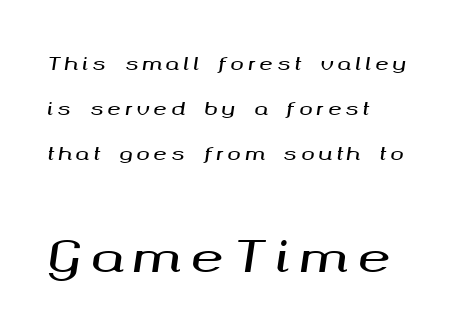
{"italic": "yes", "lean": "right", "slant_degrees": 8, "width": "wide", "stroke_contrast": "medium", "x_height": "medium", "monospaced": "no", "underline": "no", "align": "left", "line_spacing": "loose", "line_spacing_ratio": 2.49, "letter_spacing": "wide", "letter_spacing_em": 0.22, "larger_block": "second", "size_ratio": 2.44, "glyph_px": 44}
